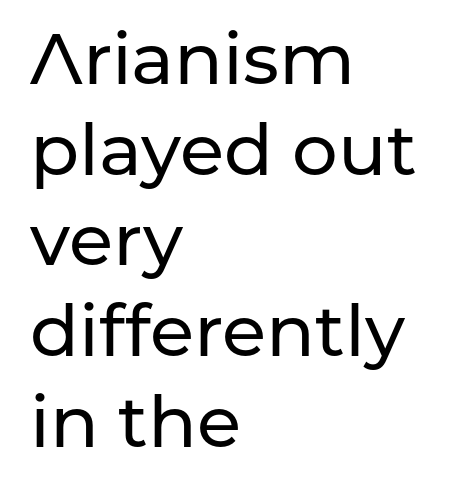
Q: Is the text italic (slanted)? A: No, it is upright.
Q: Is the typeface a serif or a sans-serif typeface? A: Sans-serif.
Q: Is the text underlined? A: No.
Q: How is the paragraph aligned? A: Left-aligned.
Q: Is the spacing between letters normal or unusually wide? A: Normal.
Q: Is the spacing between lines tight, normal or loose? A: Normal.
Q: Width (condensed, normal, or wide)? A: Normal.
Q: Stroke contrast? A: Low.
Q: x-height? A: Medium.
Q: Monospaced? A: No.
